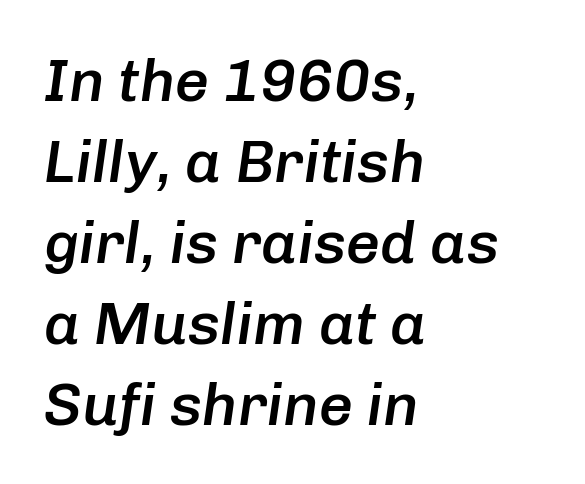
The line texture is even and compact thanks to regular tracking. The letters advance in unequal steps, a hallmark of proportional type. A semibold gives these letters moderate extra thickness, short of bold. The block of text has a typical density, with ordinary space between rows.
